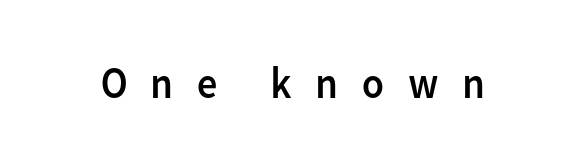
Q: Is the text bold? A: No.
Q: Is the text italic (slanted)? A: No, it is upright.
Q: Is the typeface a serif or a sans-serif typeface? A: Sans-serif.
Q: Is the text underlined? A: No.
Q: Is the spacing between letters normal or unusually wide? A: Unusually wide.
Q: Width (condensed, normal, or wide)? A: Normal.
Q: Stroke contrast? A: Low.
Q: x-height? A: Medium.
Q: Monospaced? A: No.
